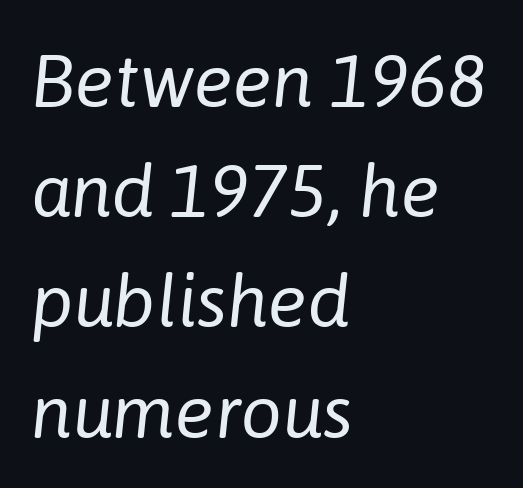
Successive baselines arrive at the customary interval. Letters rest on an invisible, unmarked baseline. Here the designer chose a conventional face with non-uniform glyph widths. A student would call this left alignment; a typographer would say flush left, rag right.
